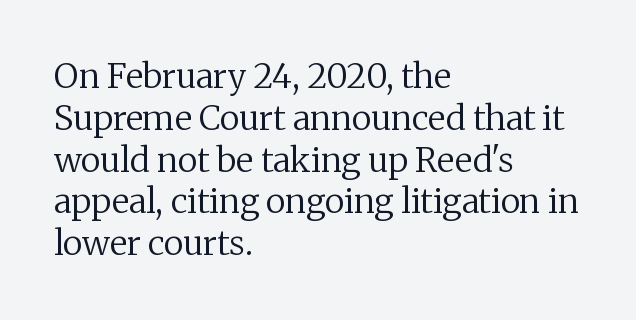
The image shows 34 px regular-weight serif type, upright; set left-aligned, line spacing 1.23x, normal letter spacing, not underlined; medium stroke contrast and a medium x-height.
